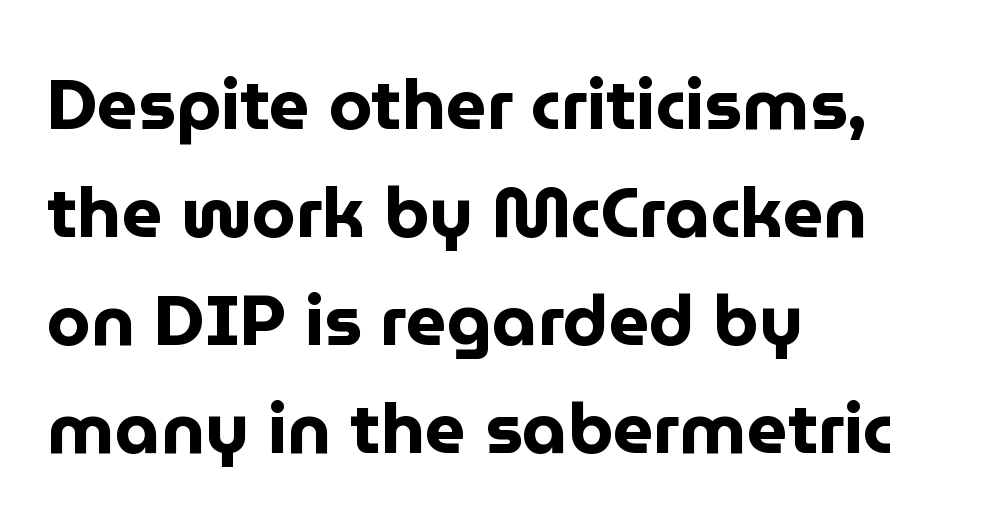
Q: Is the text bold? A: Yes.
Q: Is the text italic (slanted)? A: No, it is upright.
Q: Is the typeface a serif or a sans-serif typeface? A: Sans-serif.
Q: Is the text underlined? A: No.
Q: How is the paragraph aligned? A: Left-aligned.
Q: Is the spacing between letters normal or unusually wide? A: Normal.
Q: Is the spacing between lines tight, normal or loose? A: Normal.
Q: Width (condensed, normal, or wide)? A: Normal.
Q: Stroke contrast? A: Low.
Q: x-height? A: Medium.
Q: Monospaced? A: No.
